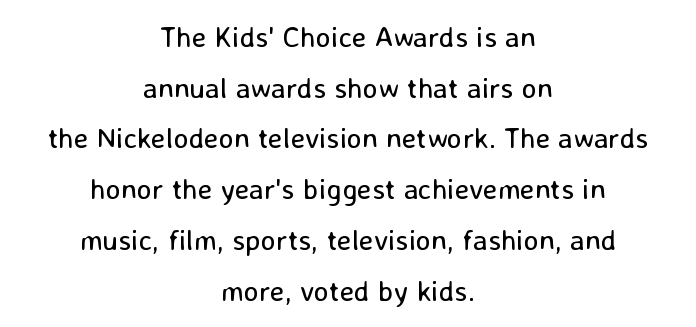
{"serif": "no", "italic": "no", "bold": "no", "weight": "regular", "width": "normal", "stroke_contrast": "low", "x_height": "medium", "monospaced": "no", "underline": "no", "align": "center", "line_spacing_ratio": 1.75, "letter_spacing": "normal", "letter_spacing_em": 0.0, "glyph_px": 29}
